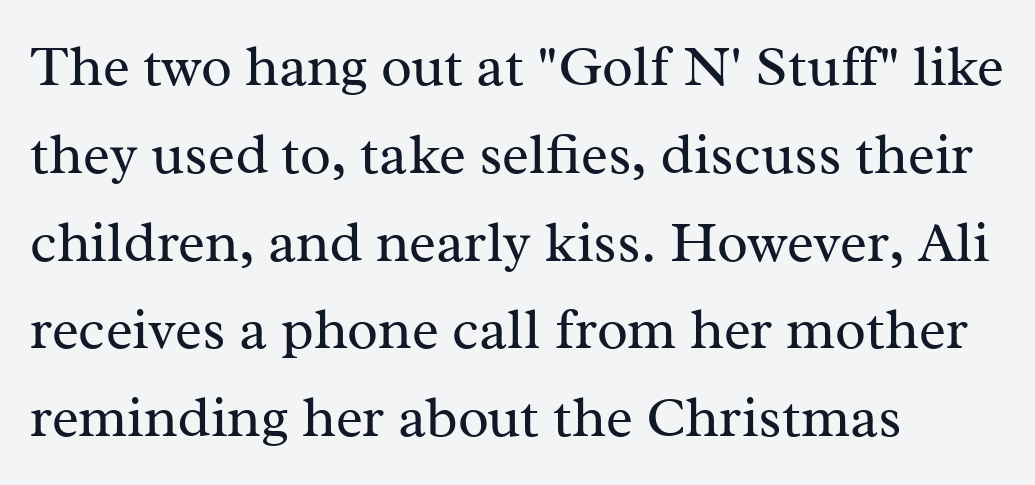
The image shows 57 px regular-weight serif type, upright; set left-aligned, normal line spacing (1.54x), normal letter spacing, not underlined; medium stroke contrast and a medium x-height.
